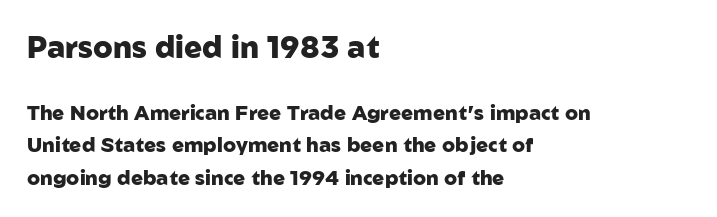
The image shows 30 px heavy sans-serif type, upright; set left-aligned, normal line spacing (1.61x), normal letter spacing, not underlined; the first (top) block is 1.5x larger; low stroke contrast and a medium x-height.
